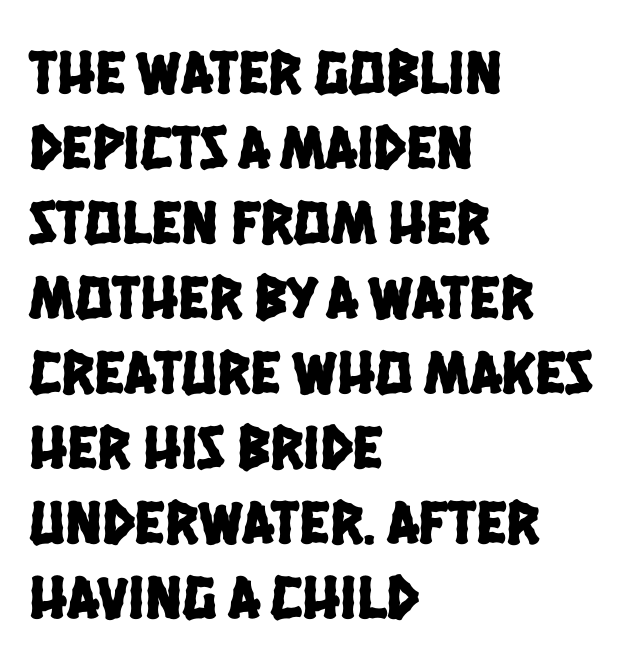
There is no visible air inserted between adjacent glyphs. Each line starts at the same left margin while the right side varies. Each letter keeps its own natural width here, so spacing adapts to shape. Font category for this specimen: sans-serif.
